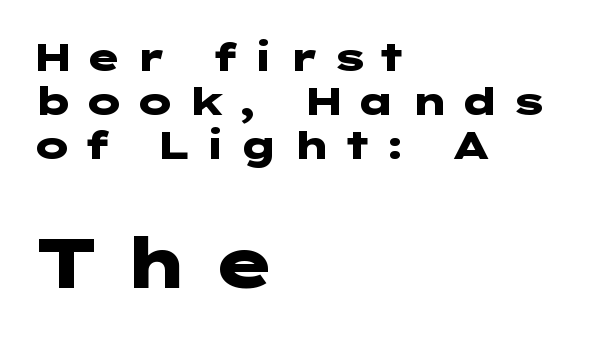
{"serif": "no", "italic": "no", "bold": "yes", "weight": "heavy", "width": "wide", "stroke_contrast": "low", "x_height": "medium", "underline": "no", "align": "left", "line_spacing": "tight", "line_spacing_ratio": 1.13, "letter_spacing": "wide", "letter_spacing_em": 0.29, "larger_block": "second", "size_ratio": 1.77, "glyph_px": 69}
